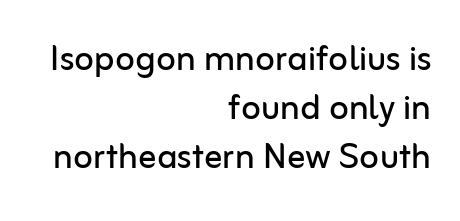
This is not heavy type; no bold has been used. These lines stack with their right ends in a neat column. The rendering uses a small line-height, squeezing the rows. The typography opts for an upright posture over an oblique one. This is sans-serif lettering, the kind often seen on screens and signage.
